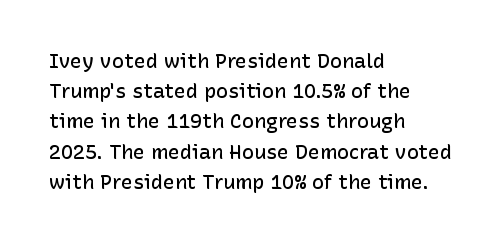
{"italic": "no", "bold": "semi", "underline": "no", "align": "left", "line_spacing": "normal", "line_spacing_ratio": 1.51, "letter_spacing": "normal", "letter_spacing_em": 0.0, "glyph_px": 20}
